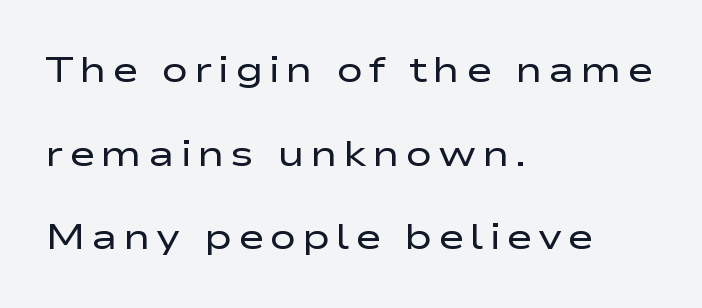
Q: Is the text bold? A: No.
Q: Is the text italic (slanted)? A: No, it is upright.
Q: Is the typeface a serif or a sans-serif typeface? A: Sans-serif.
Q: Is the text underlined? A: No.
Q: How is the paragraph aligned? A: Left-aligned.
Q: Is the spacing between lines tight, normal or loose? A: Loose.
Q: Width (condensed, normal, or wide)? A: Wide.
Q: Stroke contrast? A: Low.
Q: x-height? A: Medium.
Q: Monospaced? A: No.
